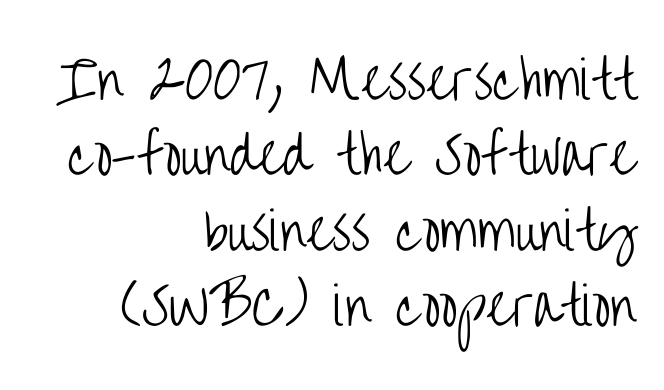
{"serif": "no", "italic": "no", "bold": "no", "weight": "light", "width": "condensed", "stroke_contrast": "low", "x_height": "large", "monospaced": "no", "underline": "no", "align": "right", "line_spacing": "normal", "line_spacing_ratio": 1.45, "letter_spacing": "normal", "letter_spacing_em": 0.0, "glyph_px": 52}
